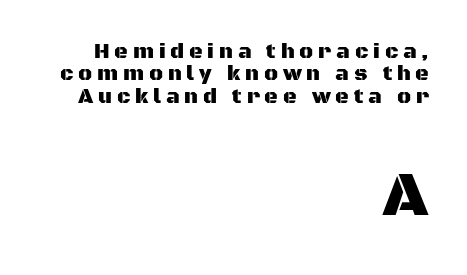
Q: Is the text italic (slanted)? A: No, it is upright.
Q: Is the typeface a serif or a sans-serif typeface? A: Sans-serif.
Q: Is the text underlined? A: No.
Q: How is the paragraph aligned? A: Right-aligned.
Q: Is the spacing between letters normal or unusually wide? A: Unusually wide.
Q: Is the spacing between lines tight, normal or loose? A: Tight.
Q: Which block of text is set in a larger size, the first (top) or the second (bottom)? A: The second (bottom) one.
Q: Width (condensed, normal, or wide)? A: Normal.
Q: Stroke contrast? A: Medium.
Q: x-height? A: Large.
Q: Monospaced? A: No.
